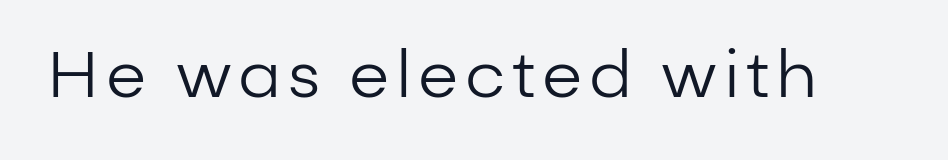
The image shows 65 px regular-weight sans-serif type, upright; set not underlined; low stroke contrast and a medium x-height.
